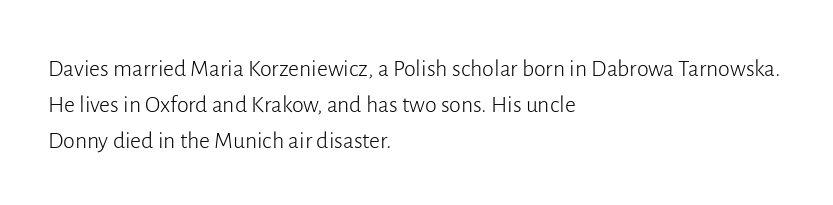
{"italic": "no", "bold": "no", "underline": "no", "align": "left", "line_spacing": "normal", "line_spacing_ratio": 1.51, "letter_spacing": "normal", "letter_spacing_em": 0.0, "glyph_px": 24}
